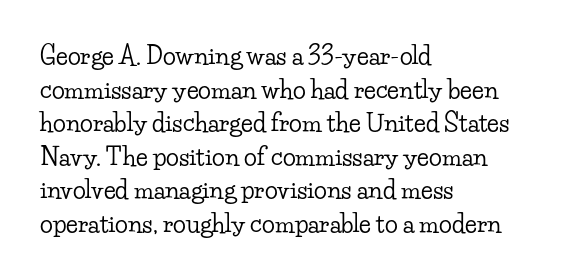
Q: Is the text italic (slanted)? A: No, it is upright.
Q: Is the text underlined? A: No.
Q: How is the paragraph aligned? A: Left-aligned.
Q: Is the spacing between letters normal or unusually wide? A: Normal.
Q: Is the spacing between lines tight, normal or loose? A: Normal.
